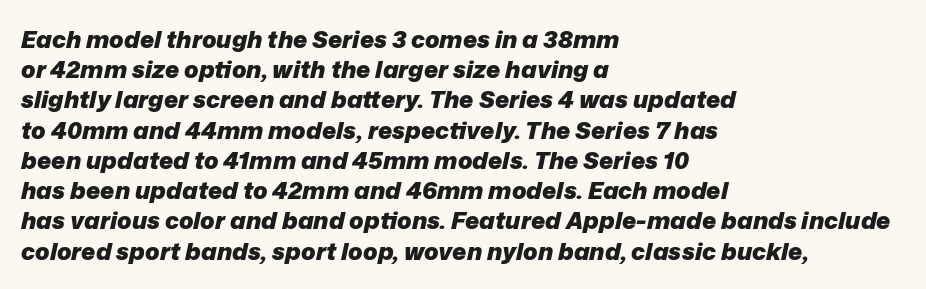
The image shows 24 px bold type, italic (leaning right); set left-aligned, normal line spacing (1.26x), normal letter spacing, not underlined.
